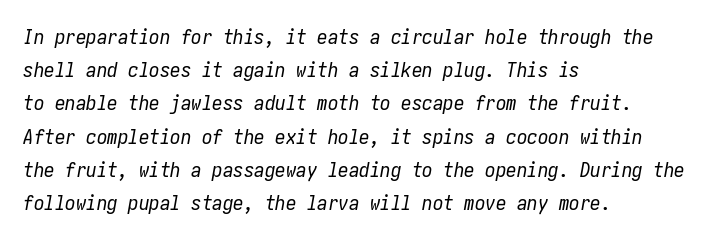
The image shows 21 px text type, italic (leaning right); set left-aligned, normal line spacing (1.58x), normal letter spacing, not underlined.
